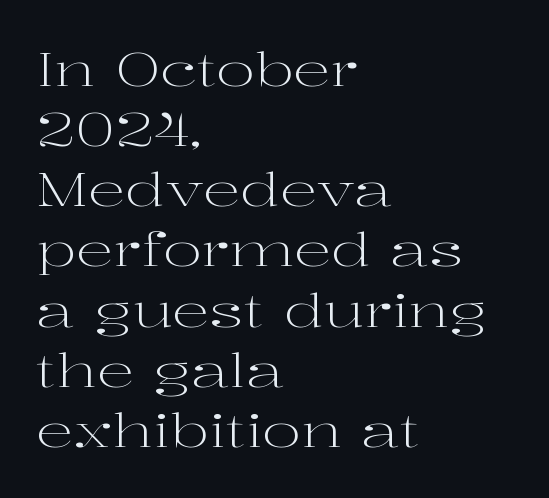
Q: Is the text bold? A: No.
Q: Is the text italic (slanted)? A: No, it is upright.
Q: Is the typeface a serif or a sans-serif typeface? A: Serif.
Q: Is the text underlined? A: No.
Q: How is the paragraph aligned? A: Left-aligned.
Q: Is the spacing between letters normal or unusually wide? A: Normal.
Q: Is the spacing between lines tight, normal or loose? A: Normal.
Q: Width (condensed, normal, or wide)? A: Wide.
Q: Stroke contrast? A: High.
Q: x-height? A: Medium.
Q: Monospaced? A: No.
